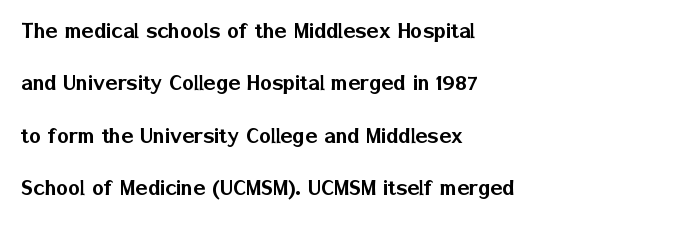
The image shows 25 px text type, upright; set left-aligned, loose line spacing (2.1x), normal letter spacing, not underlined.
